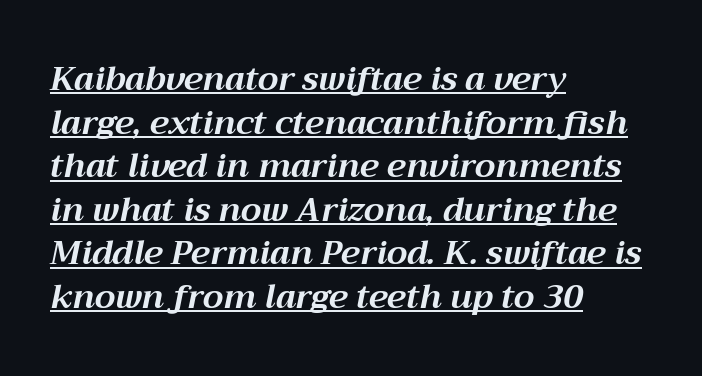
Q: Is the text bold? A: Yes.
Q: Is the text italic (slanted)? A: Yes, it leans right by about 12 degrees.
Q: Is the text underlined? A: Yes.
Q: How is the paragraph aligned? A: Left-aligned.
Q: Is the spacing between letters normal or unusually wide? A: Normal.
Q: Is the spacing between lines tight, normal or loose? A: Normal.
Q: Width (condensed, normal, or wide)? A: Normal.
Q: Stroke contrast? A: Medium.
Q: x-height? A: Medium.
Q: Monospaced? A: No.
